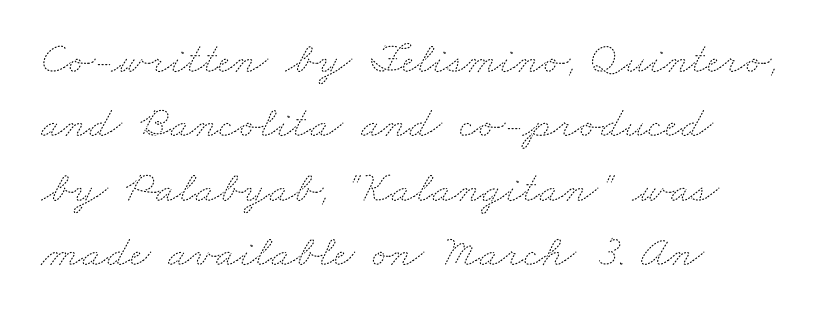
Each letter keeps its own natural width here, so spacing adapts to shape. Honestly, there is no underline to notice here at all. Baseline-to-baseline distance is the conventional proportion of letter height. Stem width sits at or under what a default text font uses.
